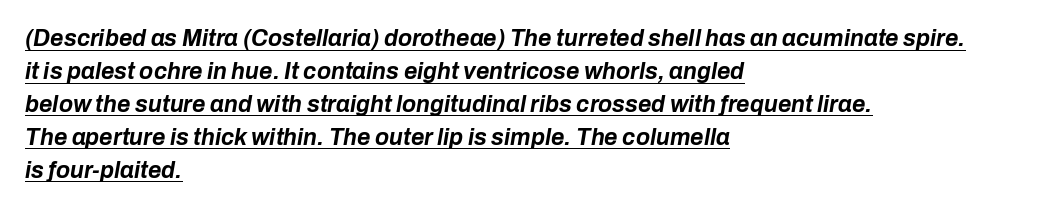
Alignment: flush left. What's the leading like? Ordinary, nothing unusual. A dark, heavy texture on the line: the type is bold. Designer's note — italics engaged. Glyph-to-glyph distance matches everyday printed text.
